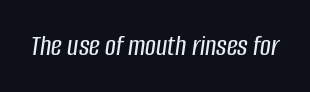
These lines are rendered in a variable-pitch font. Students, note that the glyphs here touch the page at normal intervals. If you drew a line through each stem, it would be angled. Lines of text with bare space underneath.
